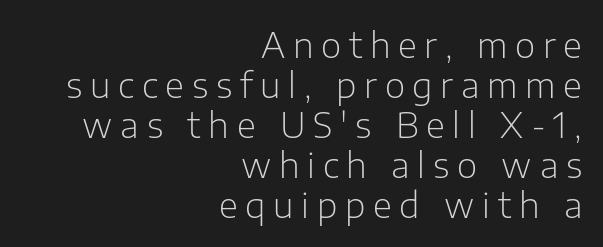
Horizontally, the lines are justified to the trailing edge only. The type is letterspaced generously, with wide tracking. Does the lettering tilt? It doesn't — this is upright. Nothing heavy about these letters — not bold at all.
